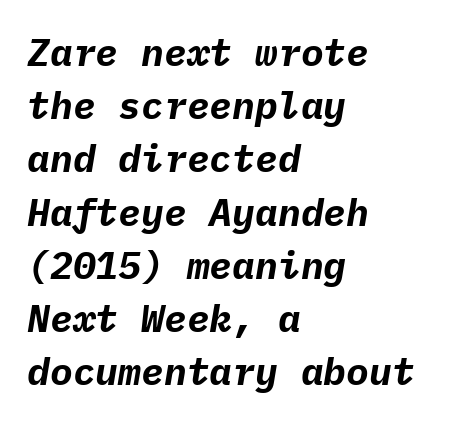
The image shows 38 px bold type, italic (leaning right), monospaced; set left-aligned, normal line spacing (1.4x), normal letter spacing, not underlined; low stroke contrast and a medium x-height.
